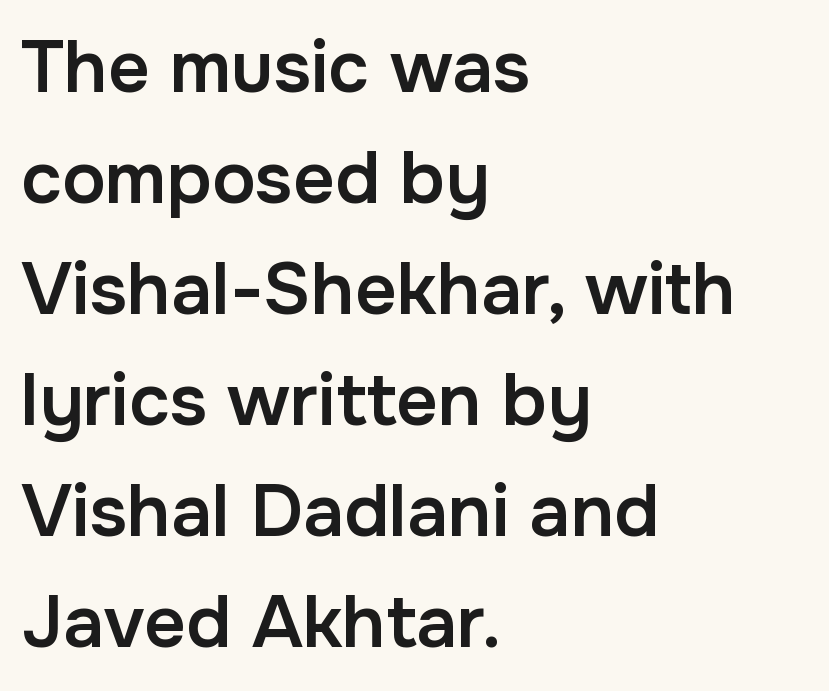
Nothing sits at the stroke ends, so this counts as sans-serif. A semibold gives these letters moderate extra thickness, short of bold. If you drew a line through each stem, it would be perfectly vertical. Note the varied advance widths — an 'i' is clearly narrower than an 'm'.
